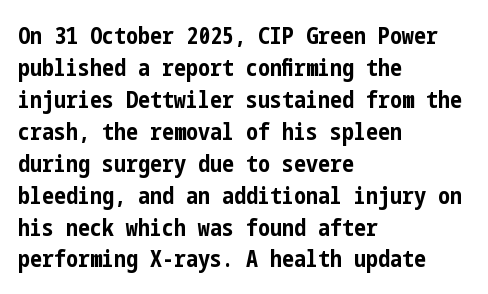
{"italic": "no", "bold": "yes", "underline": "no", "align": "left", "line_spacing": "normal", "line_spacing_ratio": 1.33, "letter_spacing": "normal", "letter_spacing_em": 0.0, "glyph_px": 24}
